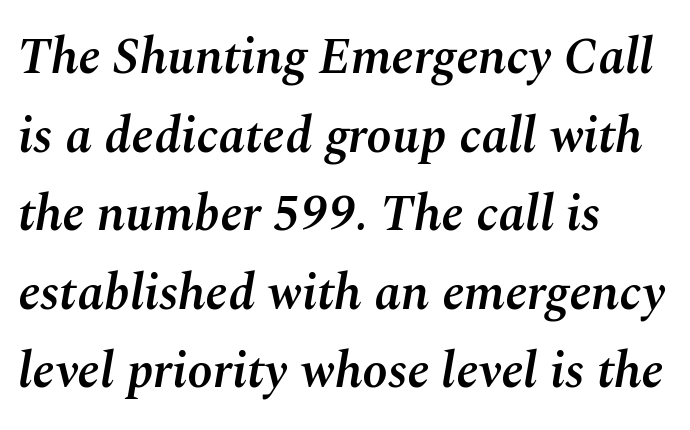
The image shows 51 px semibold type, italic (leaning right); set left-aligned, normal line spacing (1.54x), normal letter spacing, not underlined; medium stroke contrast and a medium x-height.
